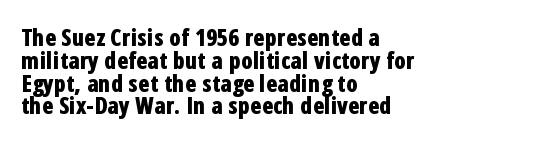
Unlike italic type, these characters show no tilt at all. Tightly led — the rows are bunched. Glance below the letters and you will spot only blank space. Letter spacing: default.
